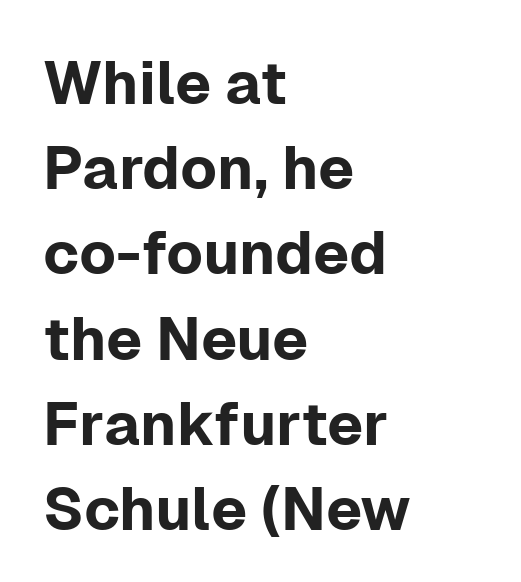
The image shows 60 px sans-serif type, upright; set left-aligned, normal line spacing (1.42x), normal letter spacing, not underlined; low stroke contrast and a medium x-height.
